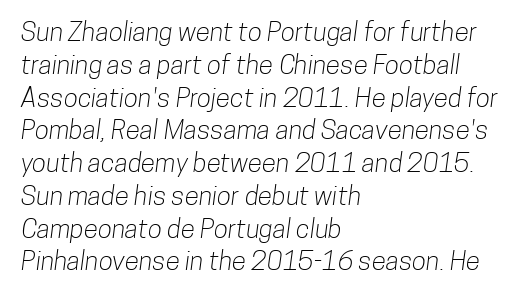
The image shows 26 px text type; set left-aligned, normal line spacing (1.26x), normal letter spacing, not underlined.
